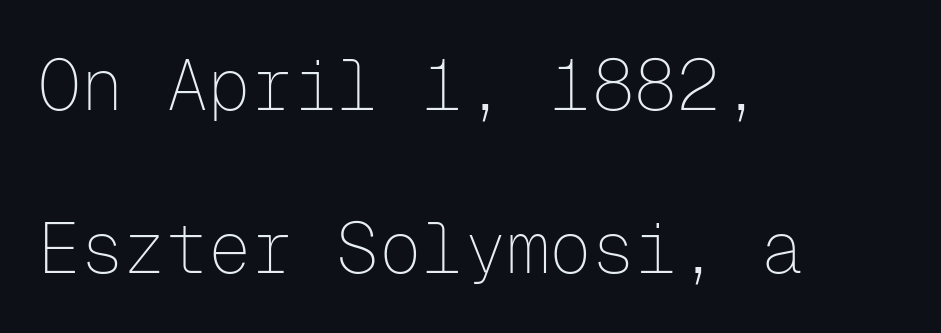
There is no visible air inserted between adjacent glyphs. Note the uniform advance width — an 'i' takes as much space as an 'm'. Serif or sans? Sans — the stroke terminals are bare. Just letters on the line, the space beneath them empty. Airy leading.
